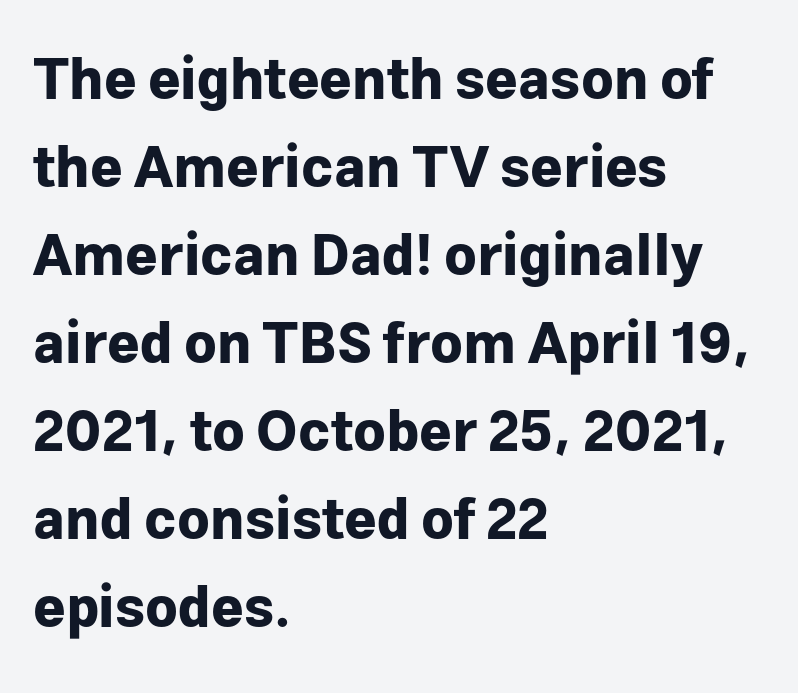
The image shows 56 px bold sans-serif type, upright; set left-aligned, normal line spacing (1.57x), normal letter spacing, not underlined; low stroke contrast and a medium x-height.
